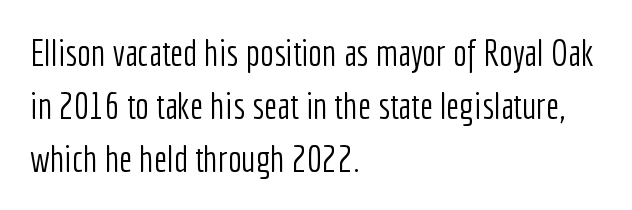
The image shows 37 px light, condensed sans-serif type, upright; set left-aligned, normal line spacing (1.43x), normal letter spacing, not underlined; low stroke contrast and a medium x-height.
